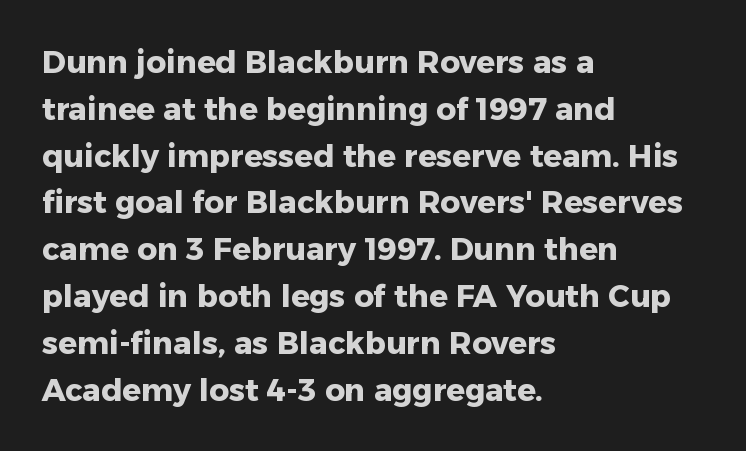
Which margin do the lines hug? The left one — the right edge is uneven. The text was rendered using a sans face with plain stroke endings. Set as a true bold cut, around the 700 mark. What's the leading like? Ordinary, nothing unusual.
